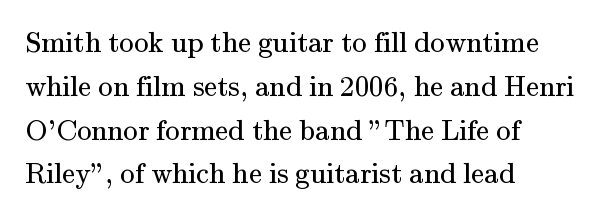
Q: Is the text bold? A: No.
Q: Is the text italic (slanted)? A: No, it is upright.
Q: Is the typeface a serif or a sans-serif typeface? A: Serif.
Q: Is the text underlined? A: No.
Q: How is the paragraph aligned? A: Left-aligned.
Q: Is the spacing between letters normal or unusually wide? A: Normal.
Q: Is the spacing between lines tight, normal or loose? A: Normal.
Q: Width (condensed, normal, or wide)? A: Normal.
Q: Stroke contrast? A: Medium.
Q: x-height? A: Small.
Q: Monospaced? A: No.
